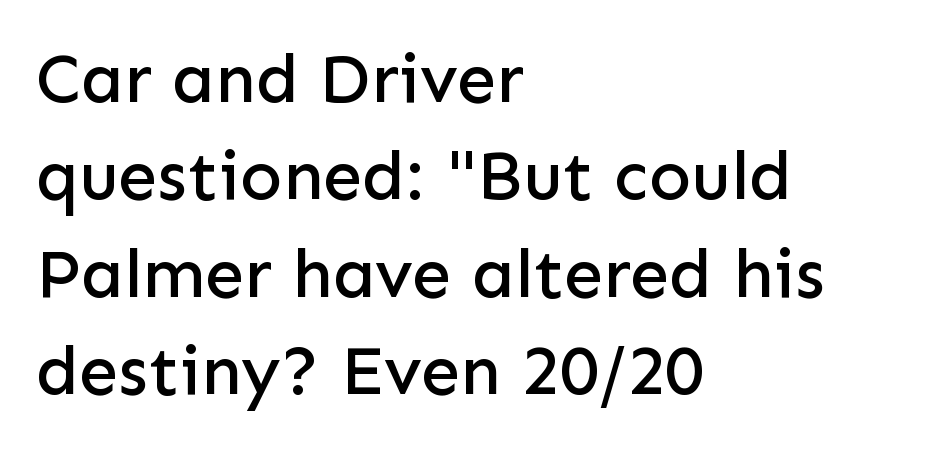
The image shows 70 px sans-serif type, upright; set left-aligned, normal line spacing (1.39x), normal letter spacing, not underlined; low stroke contrast and a medium x-height.
